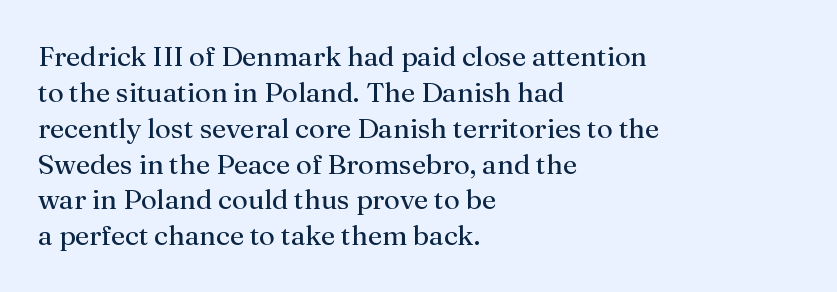
{"serif": "yes", "italic": "no", "bold": "no", "weight": "regular", "width": "normal", "stroke_contrast": "medium", "x_height": "medium", "monospaced": "no", "underline": "no", "align": "left", "line_spacing": "normal", "line_spacing_ratio": 1.28, "letter_spacing": "normal", "letter_spacing_em": 0.0, "glyph_px": 28}
